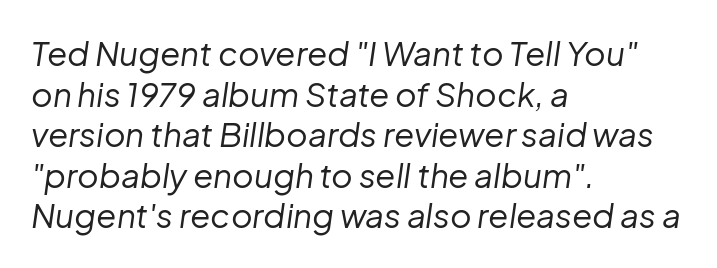
Note the varied advance widths — an 'i' is clearly narrower than an 'm'. Any mark beneath the type? The region is blank. Think standard paragraph weight, or any step lighter than that. Compared with typical body copy, the letter spacing here is the same.
